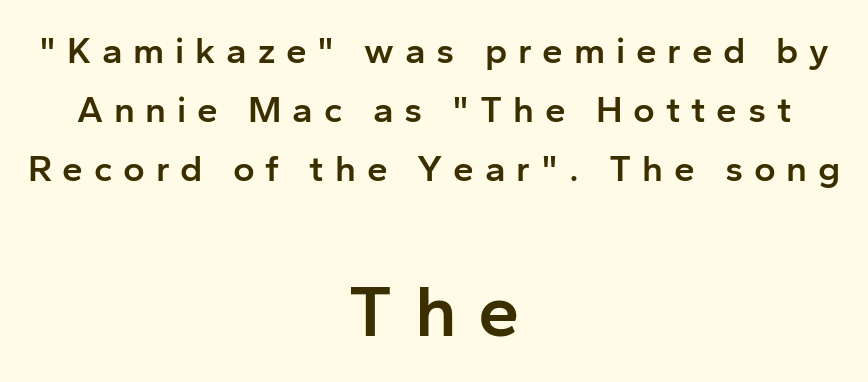
Q: Is the text bold? A: Semi-bold.
Q: Is the text italic (slanted)? A: No, it is upright.
Q: Is the typeface a serif or a sans-serif typeface? A: Sans-serif.
Q: Is the text underlined? A: No.
Q: How is the paragraph aligned? A: Centered.
Q: Is the spacing between letters normal or unusually wide? A: Unusually wide.
Q: Is the spacing between lines tight, normal or loose? A: Normal.
Q: Which block of text is set in a larger size, the first (top) or the second (bottom)? A: The second (bottom) one.
Q: Width (condensed, normal, or wide)? A: Normal.
Q: Stroke contrast? A: Low.
Q: x-height? A: Medium.
Q: Monospaced? A: No.
